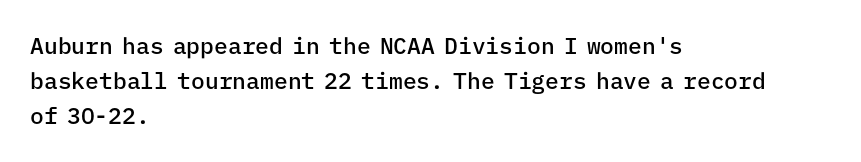
{"italic": "no", "bold": "semi", "underline": "no", "align": "left", "line_spacing": "normal", "line_spacing_ratio": 1.53, "letter_spacing": "normal", "letter_spacing_em": 0.0, "glyph_px": 23}
